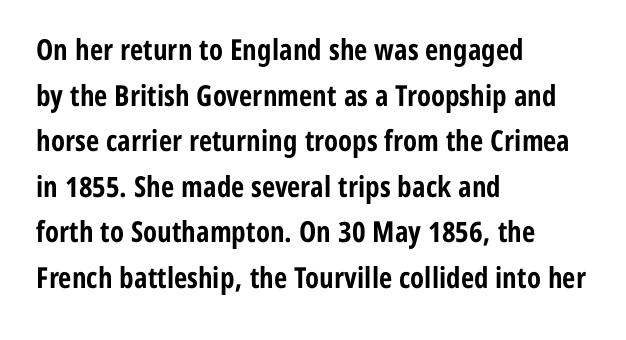
On the weight axis this lands at bold, roughly 700. Quick note: not italic, upright. The lines sit at an ordinary, default distance from one another. The tracking reads as untouched default to a designer's eye. Each line starts at the same left margin while the right side varies. Quick note: underline off.
